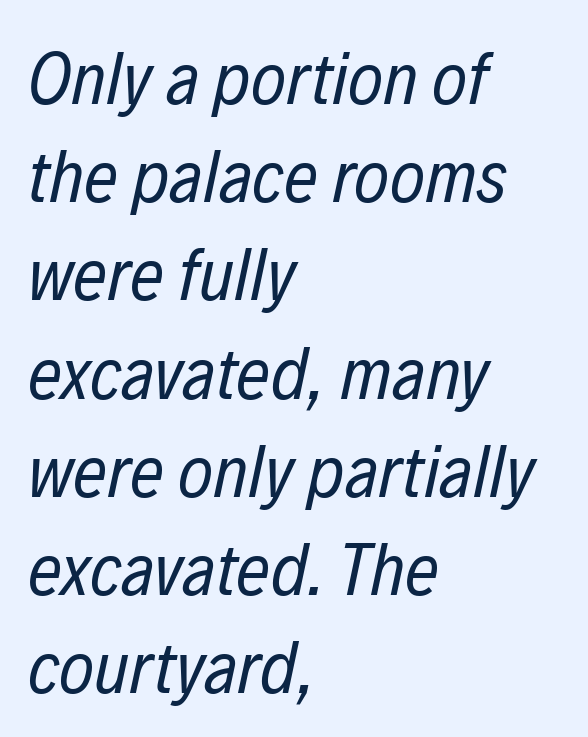
The image shows 75 px regular-weight, condensed type, italic (leaning right); set left-aligned, normal line spacing (1.31x), normal letter spacing, not underlined; low stroke contrast and a medium x-height.
